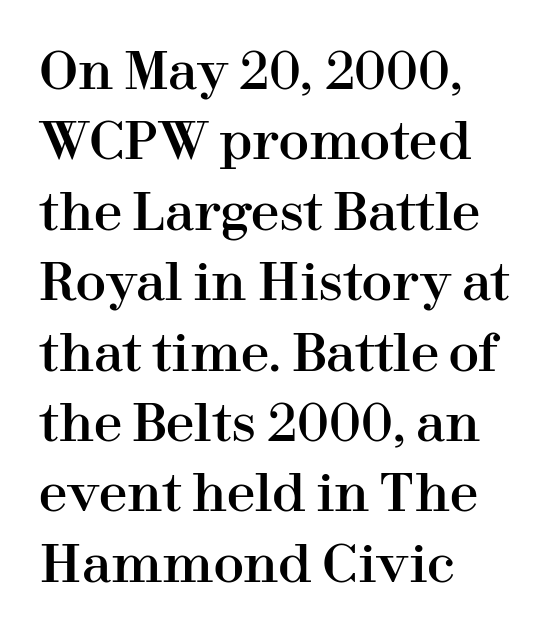
The image shows 51 px serif type, upright; set left-aligned, normal line spacing (1.38x), normal letter spacing, not underlined; high stroke contrast and a medium x-height.
